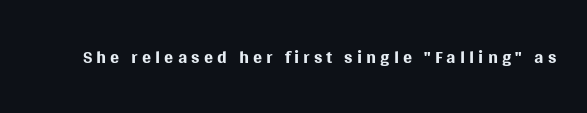
The space directly below the letters is spotless. The letters look calm and open, with moderate or lighter stems. Notice how the stems are strictly vertical — no italics here.
